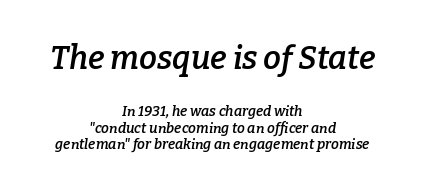
Horizontally, the lines are justified to the midpoint only. Unmarked baselines from the first word to the last. There's an unmistakable incline to the writing here. Bold? Not quite — semibold, heavier than regular but stopping short.
